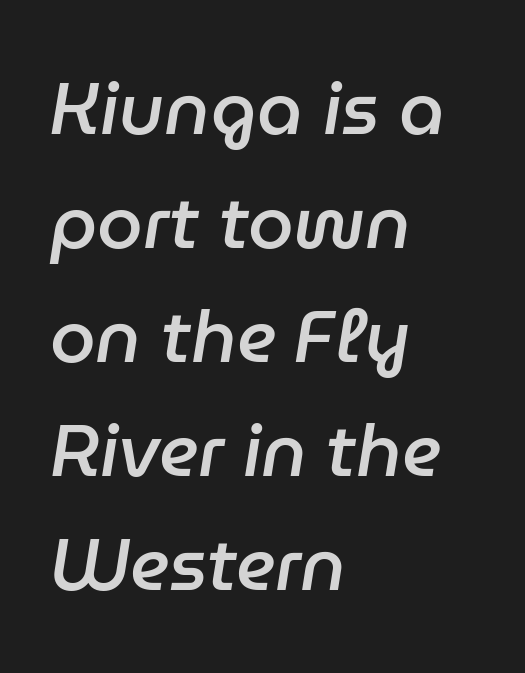
A typesetter would call this zero additional tracking. Every letter is mildly thick-stroked: semibold rather than bold. The block of text has a typical density, with ordinary space between rows. Posture: slanted. This sample is left-justified, so line endings fall wherever the words run out.
